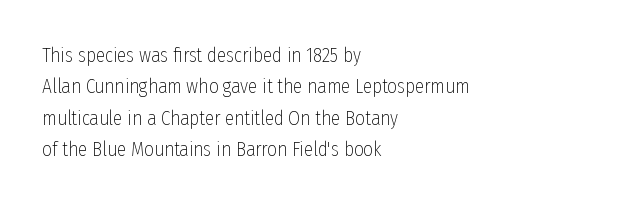
Ordinary non-slanted type is in use. Honestly, the row spacing looks completely unremarkable. These lines keep a tight, regular rhythm from letter to letter. These lines stack with their left ends in a neat column.
